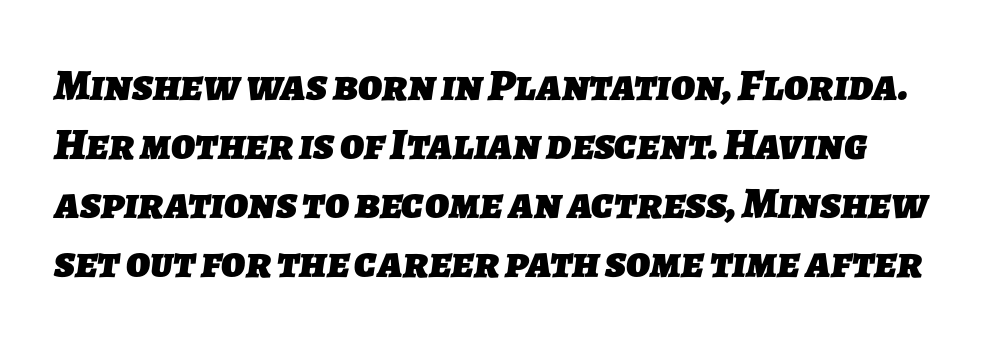
Q: Is the text bold? A: Yes.
Q: Is the typeface a serif or a sans-serif typeface? A: Sans-serif.
Q: Is the text underlined? A: No.
Q: Is the spacing between letters normal or unusually wide? A: Normal.
Q: Is the spacing between lines tight, normal or loose? A: Normal.
Q: Width (condensed, normal, or wide)? A: Normal.
Q: Stroke contrast? A: Low.
Q: x-height? A: Medium.
Q: Monospaced? A: No.
